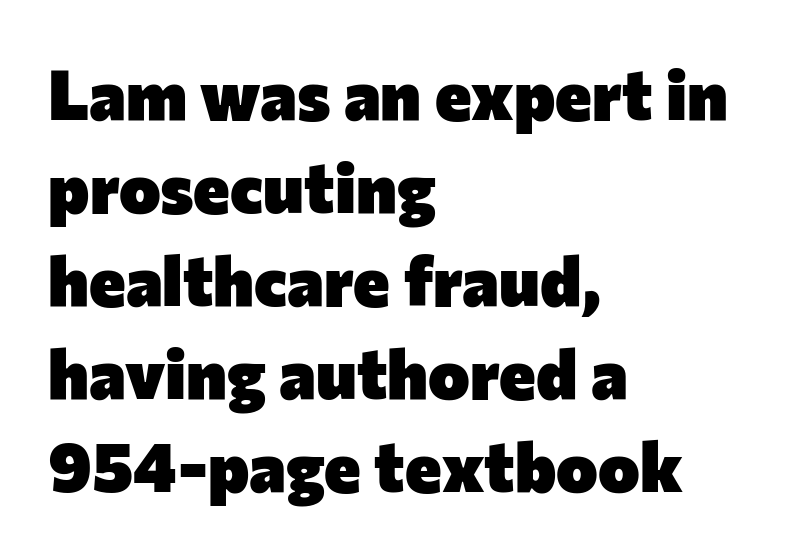
The paragraph shown leans on its left margin. Check the space under the baseline: it is left empty. This is heavy type, rendered in bold. Students, observe: this is what conventionally led text looks like. A typesetter would call this proportional, since set widths differ per character. A typesetter would call this zero additional tracking.
